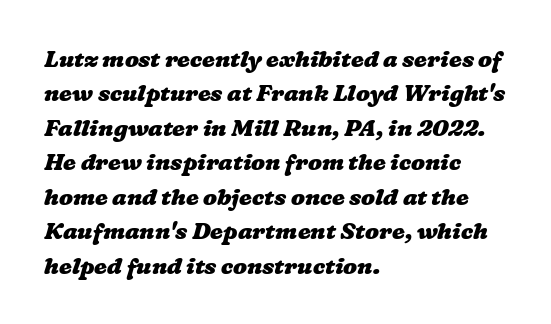
{"bold": "yes", "underline": "no", "align": "left", "line_spacing": "normal", "line_spacing_ratio": 1.5, "letter_spacing": "normal", "letter_spacing_em": 0.0, "glyph_px": 23}
